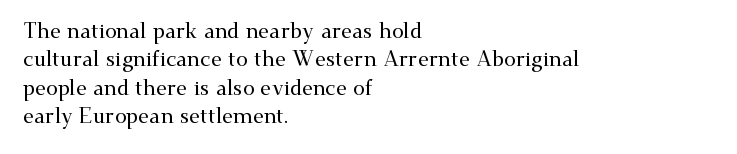
Posture: upright roman. The foot of each line stays bare and open. The passage shown stacks its lines at a standard gap. Alignment: flush left. The horizontal fit of the characters is conventional and even.
